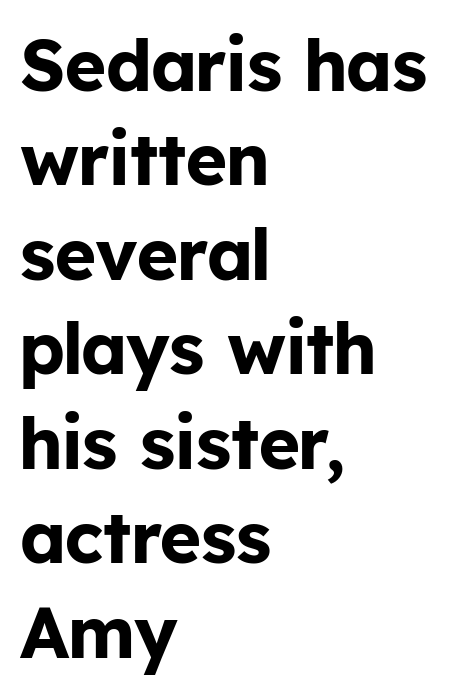
Q: Is the text bold? A: Yes.
Q: Is the text italic (slanted)? A: No, it is upright.
Q: Is the typeface a serif or a sans-serif typeface? A: Sans-serif.
Q: Is the text underlined? A: No.
Q: How is the paragraph aligned? A: Left-aligned.
Q: Is the spacing between letters normal or unusually wide? A: Normal.
Q: Is the spacing between lines tight, normal or loose? A: Normal.
Q: Width (condensed, normal, or wide)? A: Normal.
Q: Stroke contrast? A: Low.
Q: x-height? A: Medium.
Q: Monospaced? A: No.
